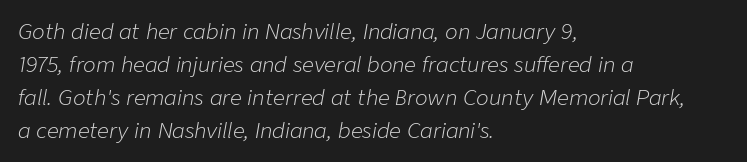
{"italic": "yes", "lean": "right", "slant_degrees": 9, "bold": "no", "underline": "no", "align": "left", "line_spacing": "normal", "line_spacing_ratio": 1.57, "letter_spacing": "normal", "letter_spacing_em": 0.0, "glyph_px": 21}
